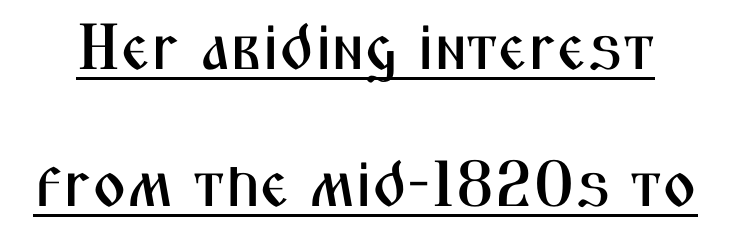
The sample's only ornament is a line tracing under the words. The typography opts for an upright posture over an oblique one. Serif or sans? Sans — the stroke terminals are bare. The vertical gap from one line to the next is large.
